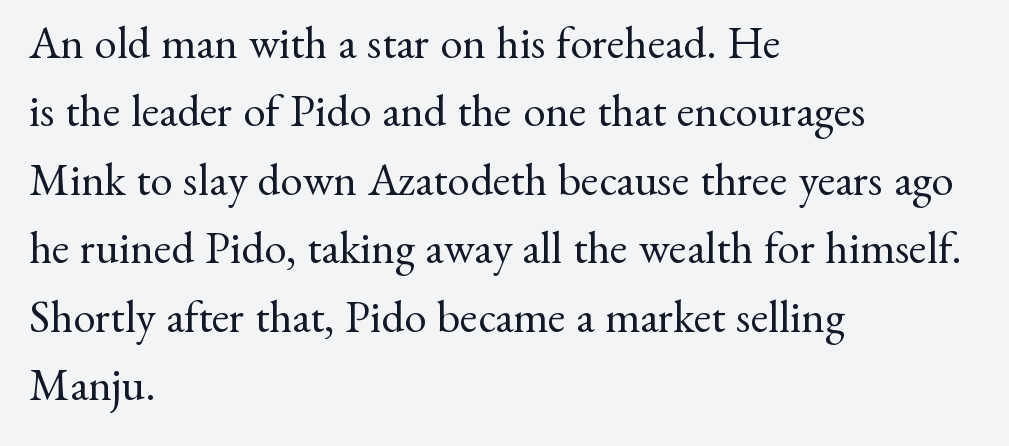
{"serif": "yes", "italic": "no", "bold": "no", "weight": "regular", "width": "normal", "stroke_contrast": "medium", "x_height": "small", "monospaced": "no", "underline": "no", "align": "left", "line_spacing": "normal", "line_spacing_ratio": 1.52, "letter_spacing": "normal", "letter_spacing_em": 0.0, "glyph_px": 45}
